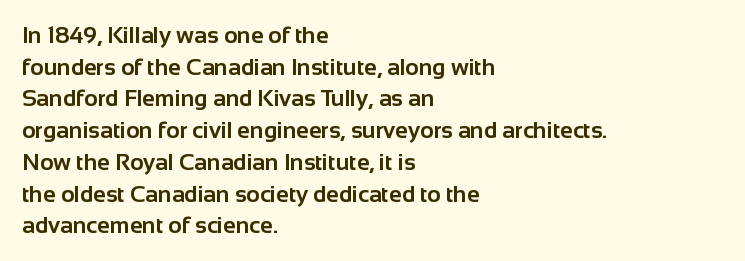
Q: Is the text bold? A: Yes.
Q: Is the text italic (slanted)? A: No, it is upright.
Q: Is the text underlined? A: No.
Q: How is the paragraph aligned? A: Left-aligned.
Q: Is the spacing between letters normal or unusually wide? A: Normal.
Q: Is the spacing between lines tight, normal or loose? A: Normal.
